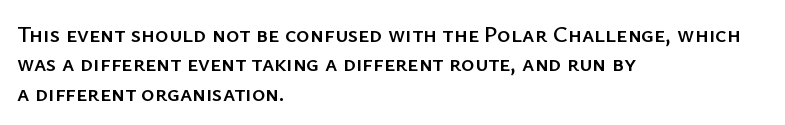
Q: Is the text italic (slanted)? A: No, it is upright.
Q: Is the text underlined? A: No.
Q: How is the paragraph aligned? A: Left-aligned.
Q: Is the spacing between letters normal or unusually wide? A: Normal.
Q: Is the spacing between lines tight, normal or loose? A: Normal.
